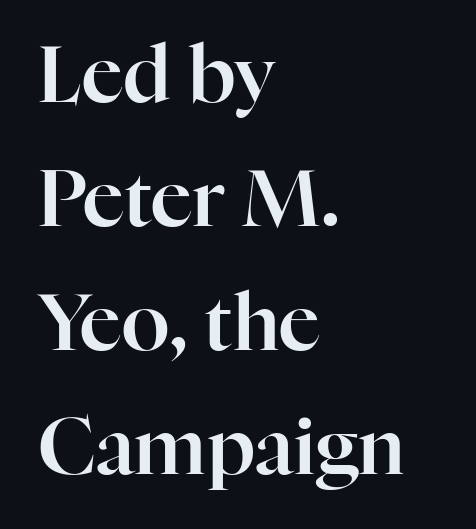
{"serif": "yes", "italic": "no", "width": "normal", "stroke_contrast": "high", "x_height": "medium", "monospaced": "no", "underline": "no", "align": "left", "line_spacing": "normal", "line_spacing_ratio": 1.57, "letter_spacing": "normal", "letter_spacing_em": 0.0, "glyph_px": 79}
